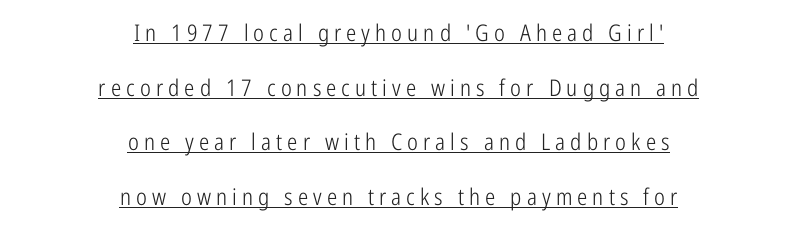
The image shows 23 px text type, upright; set centered, loose line spacing (2.38x), unusually wide letter spacing (+0.22 em), underlined.
